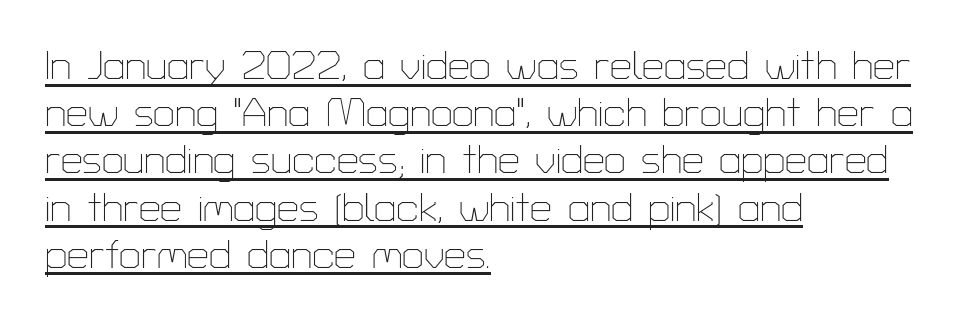
Tracking value appears to be zero — textbook default spacing. A continuous stroke trails under the words, as in a hyperlink. Line beginnings align vertically; line endings do not. Characters remain perfectly vertical along every line. Unbolded letterforms with no extra heft.
